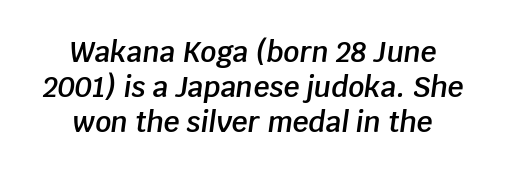
The image shows 28 px semibold type, italic (leaning right); set centered, normal line spacing (1.25x), normal letter spacing, not underlined; low stroke contrast and a large x-height.
